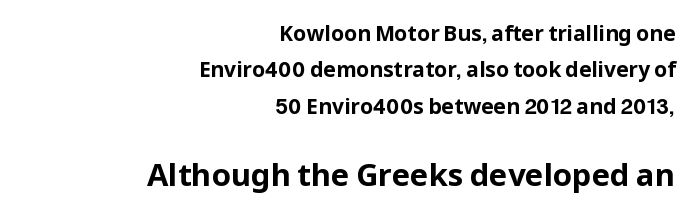
The image shows 31 px bold sans-serif type, upright; set right-aligned, line spacing 1.73x, normal letter spacing, not underlined; the second (bottom) block is 1.48x larger; low stroke contrast and a medium x-height.
